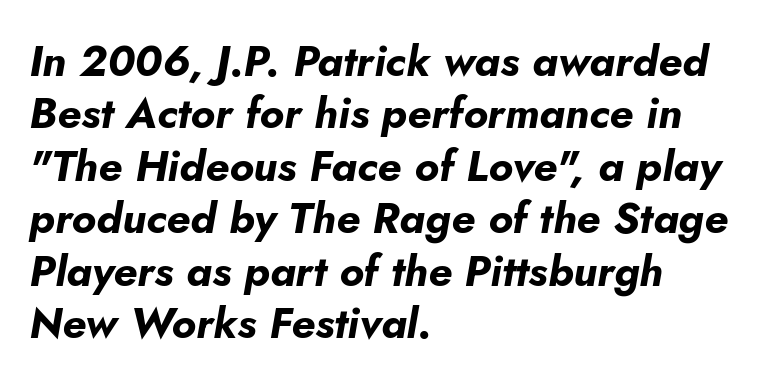
{"italic": "yes", "lean": "right", "slant_degrees": 5, "bold": "yes", "weight": "bold", "width": "normal", "stroke_contrast": "low", "x_height": "small", "monospaced": "no", "underline": "no", "align": "left", "line_spacing_ratio": 1.22, "letter_spacing": "normal", "letter_spacing_em": 0.0, "glyph_px": 43}
